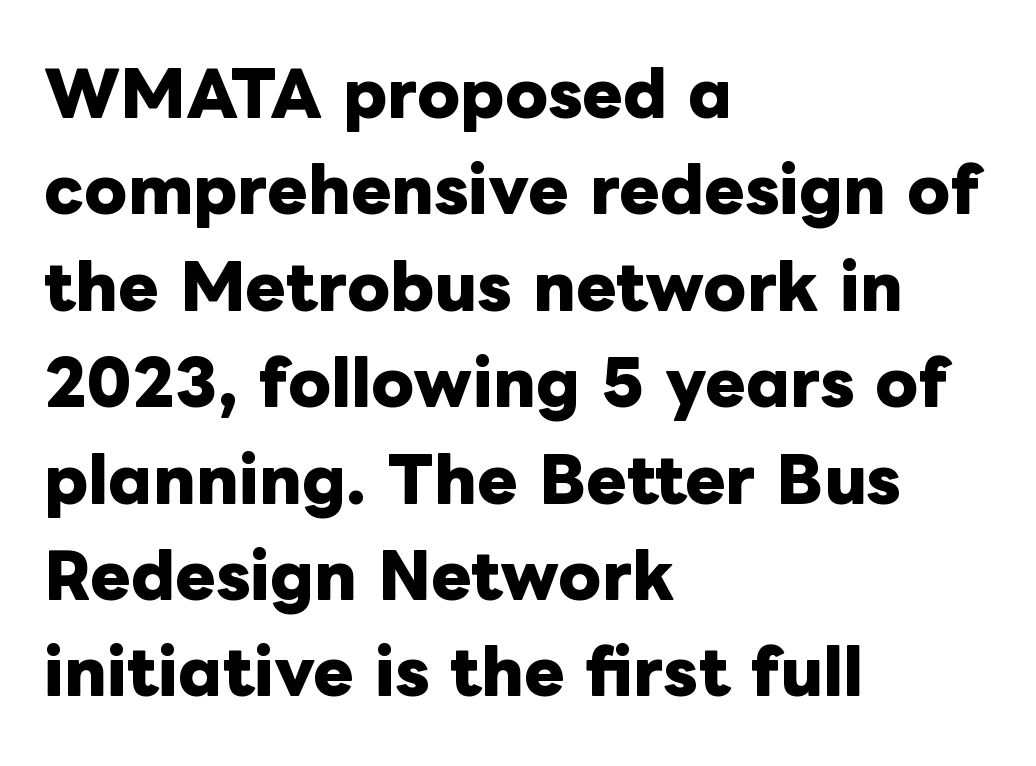
The image shows 61 px heavy type, upright; set left-aligned, normal line spacing (1.58x), normal letter spacing, not underlined; low stroke contrast and a medium x-height.
